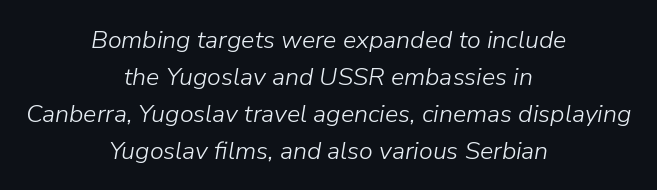
{"italic": "yes", "lean": "right", "slant_degrees": 9, "bold": "no", "underline": "no", "align": "center", "line_spacing": "normal", "line_spacing_ratio": 1.48, "letter_spacing": "normal", "letter_spacing_em": 0.0, "glyph_px": 25}
